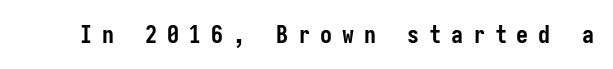
The image shows 24 px bold type, upright; set unusually wide letter spacing (+0.41 em), not underlined.
